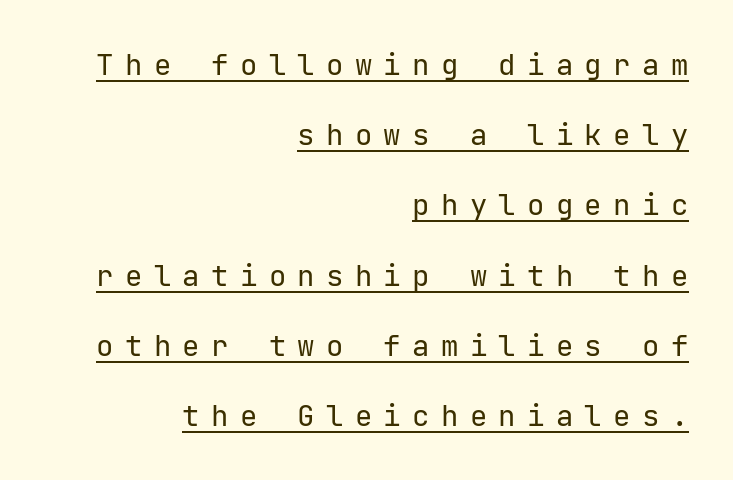
Q: Is the text bold? A: No.
Q: Is the text italic (slanted)? A: No, it is upright.
Q: Is the typeface a serif or a sans-serif typeface? A: Sans-serif.
Q: Is the text underlined? A: Yes.
Q: How is the paragraph aligned? A: Right-aligned.
Q: Is the spacing between letters normal or unusually wide? A: Unusually wide.
Q: Is the spacing between lines tight, normal or loose? A: Loose.
Q: Width (condensed, normal, or wide)? A: Normal.
Q: Stroke contrast? A: Low.
Q: x-height? A: Medium.
